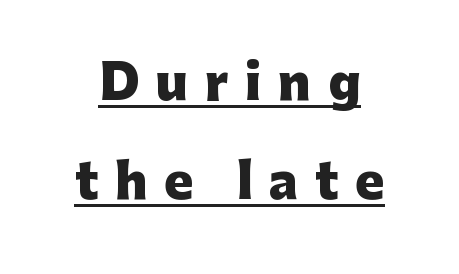
{"serif": "no", "italic": "no", "bold": "yes", "weight": "heavy", "width": "normal", "stroke_contrast": "low", "x_height": "medium", "monospaced": "no", "underline": "yes", "align": "center", "line_spacing": "loose", "line_spacing_ratio": 2.07, "letter_spacing": "wide", "letter_spacing_em": 0.35, "glyph_px": 48}
